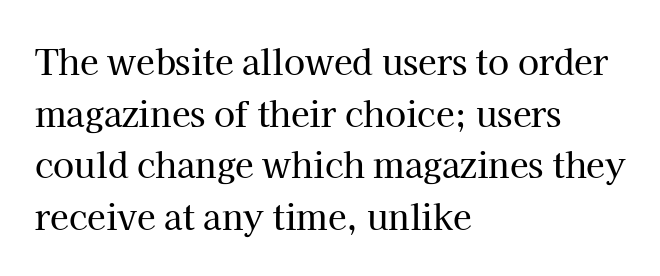
The image shows 34 px serif type, upright; set left-aligned, normal line spacing (1.52x), normal letter spacing, not underlined; high stroke contrast and a medium x-height.
